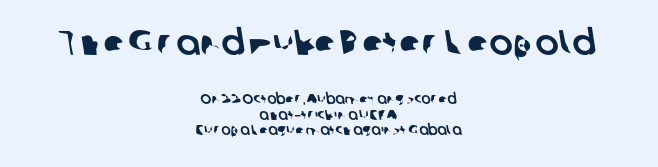
This sample uses plain, unmodified letter spacing. The vertical gap from one line to the next is small. This rendering uses center alignment, leaving both contours irregular but symmetric. The letters advance in unequal steps, a hallmark of proportional type. Block one is the big one; block two sits smaller underneath. Font category for this specimen: sans-serif.
